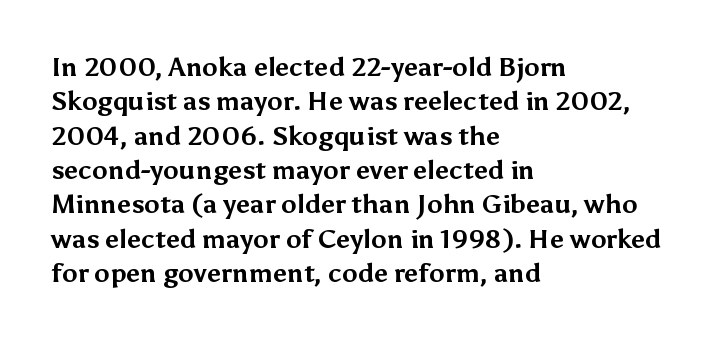
{"italic": "no", "bold": "yes", "underline": "no", "align": "left", "line_spacing": "normal", "line_spacing_ratio": 1.32, "letter_spacing": "normal", "letter_spacing_em": 0.0, "glyph_px": 26}
